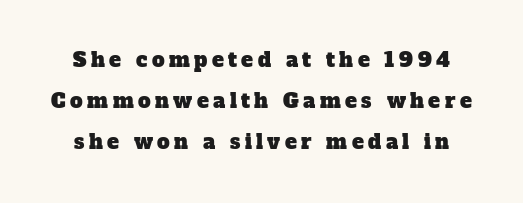
{"underline": "no", "line_spacing": "loose", "line_spacing_ratio": 2.06, "letter_spacing": "wide", "letter_spacing_em": 0.22, "glyph_px": 20}
